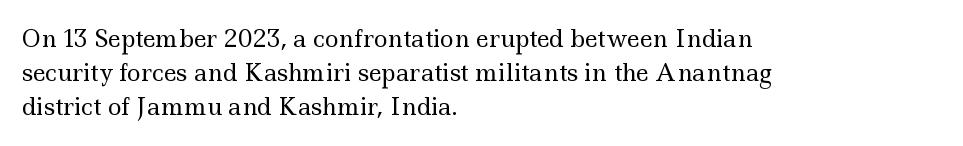
The type sits square on the baseline with zero lean. Stem width sits at or under what a default text font uses. Horizontally, the lines are justified to the leading edge only. This sample keeps an unexceptional amount of space between lines. The space beneath each line is pristine and unruled. There is no visible air inserted between adjacent glyphs.
